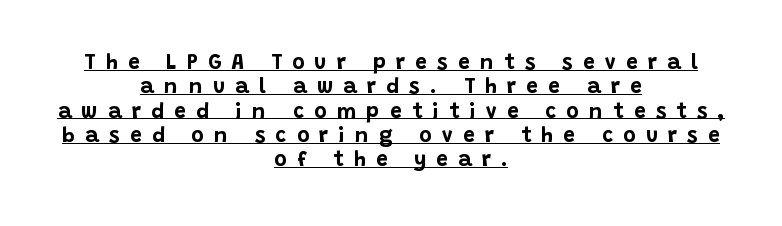
The image shows 21 px bold type, upright; set centered, line spacing 1.16x, unusually wide letter spacing (+0.49 em), underlined.
